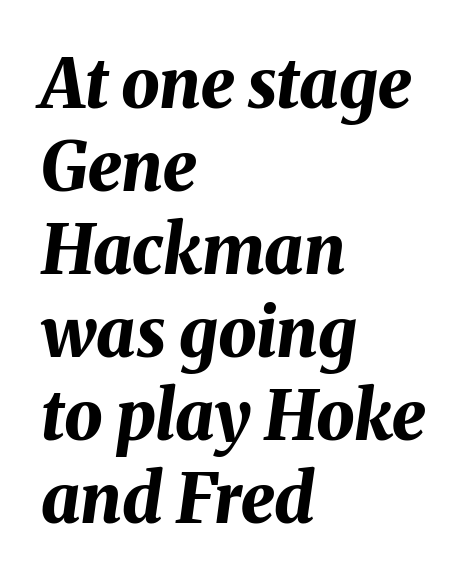
The image shows 68 px bold type, italic (leaning right); set left-aligned, line spacing 1.22x, normal letter spacing, not underlined; medium stroke contrast and a medium x-height.
